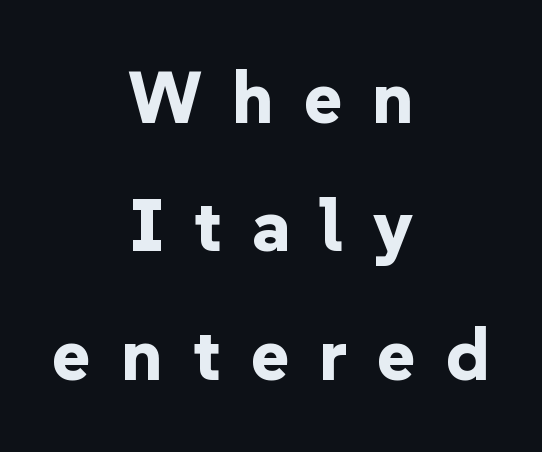
The image shows 73 px bold sans-serif type, upright; set centered, line spacing 1.76x, unusually wide letter spacing (+0.41 em), not underlined; low stroke contrast and a medium x-height.
